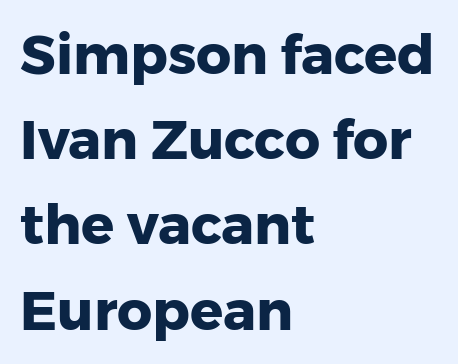
Q: Is the text bold? A: Yes.
Q: Is the text italic (slanted)? A: No, it is upright.
Q: Is the typeface a serif or a sans-serif typeface? A: Sans-serif.
Q: Is the text underlined? A: No.
Q: How is the paragraph aligned? A: Left-aligned.
Q: Is the spacing between letters normal or unusually wide? A: Normal.
Q: Is the spacing between lines tight, normal or loose? A: Normal.
Q: Width (condensed, normal, or wide)? A: Normal.
Q: Stroke contrast? A: Low.
Q: x-height? A: Medium.
Q: Monospaced? A: No.
